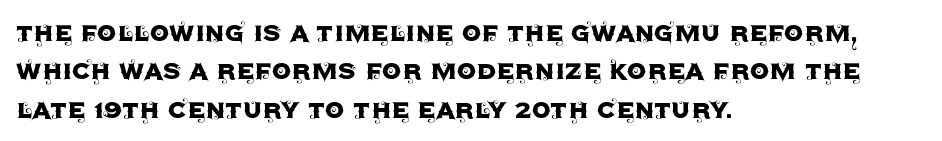
The letters sit at their default tracking, neither squeezed nor spread. The paragraph shown leans on its left margin. Character widths vary here, with narrow letters taking less room than wide ones. The face used here is a sans, in the tradition of grotesques and geometrics. Notice how the stems are strictly vertical — no italics here. The glyphs are unaccompanied by any horizontal stroke below them.
